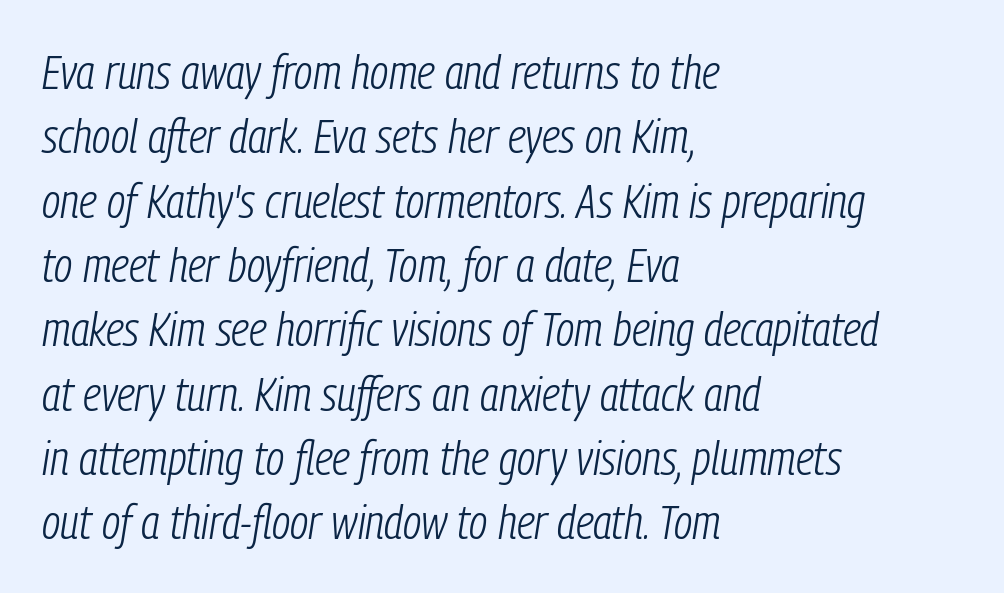
{"italic": "yes", "lean": "right", "slant_degrees": 9, "bold": "no", "weight": "light", "width": "condensed", "stroke_contrast": "low", "x_height": "medium", "monospaced": "no", "underline": "no", "align": "left", "line_spacing": "normal", "line_spacing_ratio": 1.34, "letter_spacing": "normal", "letter_spacing_em": 0.0, "glyph_px": 48}
